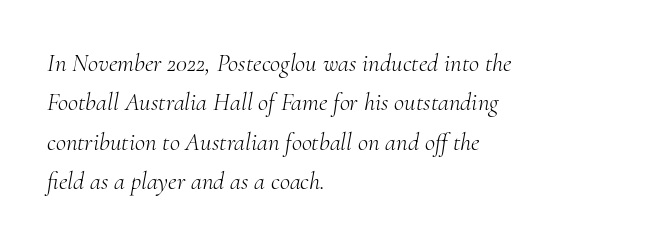
Is the block centered? No — it sits flush against the left margin. This sample uses plain, unmodified letter spacing. The axis of the letterforms is tilted away from vertical. Descender tails drop into unmarked territory.
